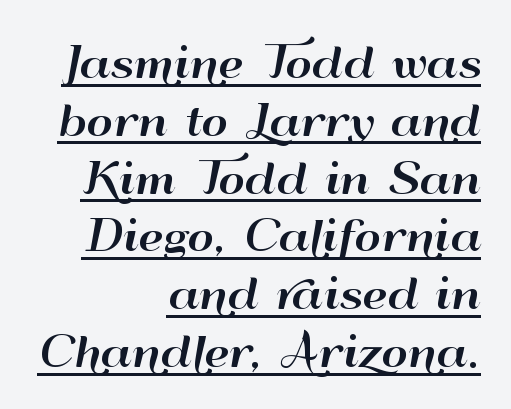
Q: Is the text italic (slanted)? A: Yes.
Q: Is the typeface a serif or a sans-serif typeface? A: Sans-serif.
Q: Is the text underlined? A: Yes.
Q: How is the paragraph aligned? A: Right-aligned.
Q: Is the spacing between letters normal or unusually wide? A: Normal.
Q: Is the spacing between lines tight, normal or loose? A: Normal.
Q: Width (condensed, normal, or wide)? A: Wide.
Q: Stroke contrast? A: High.
Q: x-height? A: Small.
Q: Monospaced? A: No.
